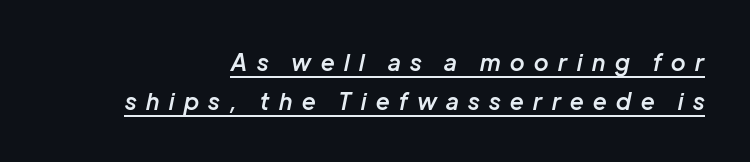
The image shows 23 px text type, italic (leaning right); set right-aligned, normal line spacing (1.68x), unusually wide letter spacing (+0.42 em), underlined.
